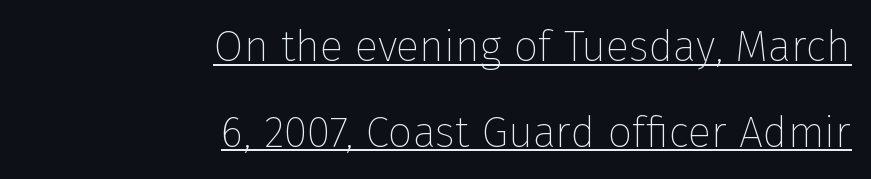
The axis of the letterforms is exactly vertical. A typesetter would call this proportional, since set widths differ per character. Here the glyphs are tracked normally, forming tight word shapes. The passage shown is underscored from start to finish. No extra ink here — the face is not bold. I'd call this a sans setting — the letters go barefoot.
